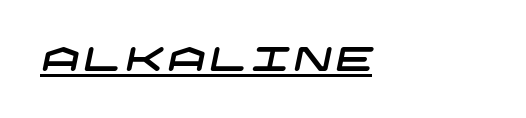
Q: Is the typeface a serif or a sans-serif typeface? A: Sans-serif.
Q: Is the text underlined? A: Yes.
Q: How is the paragraph aligned? A: Left-aligned.
Q: Width (condensed, normal, or wide)? A: Wide.
Q: Stroke contrast? A: Low.
Q: x-height? A: Large.
